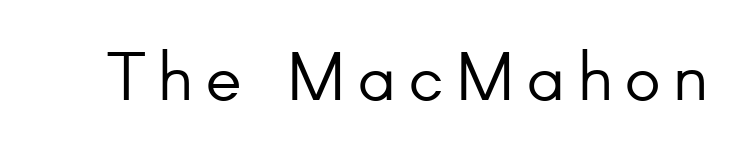
Q: Is the text bold? A: No.
Q: Is the text italic (slanted)? A: No, it is upright.
Q: Is the typeface a serif or a sans-serif typeface? A: Sans-serif.
Q: Is the text underlined? A: No.
Q: Width (condensed, normal, or wide)? A: Normal.
Q: Stroke contrast? A: Low.
Q: x-height? A: Small.
Q: Monospaced? A: No.
